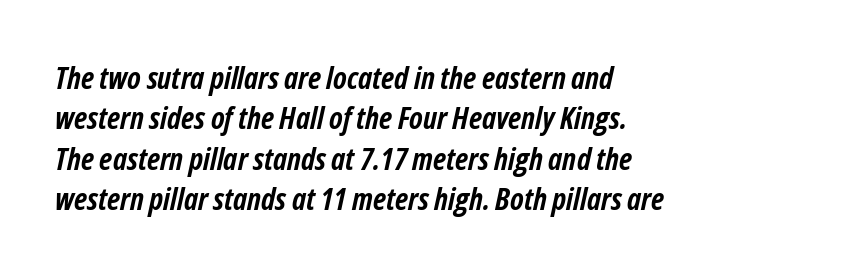
{"italic": "yes", "lean": "right", "slant_degrees": 12, "bold": "yes", "weight": "semibold", "width": "condensed", "stroke_contrast": "low", "x_height": "medium", "monospaced": "no", "underline": "no", "align": "left", "line_spacing": "normal", "line_spacing_ratio": 1.3, "letter_spacing": "normal", "letter_spacing_em": 0.0, "glyph_px": 31}
